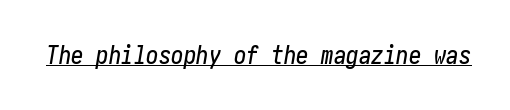
The image shows 25 px text type, italic (leaning right); set normal letter spacing, underlined.
